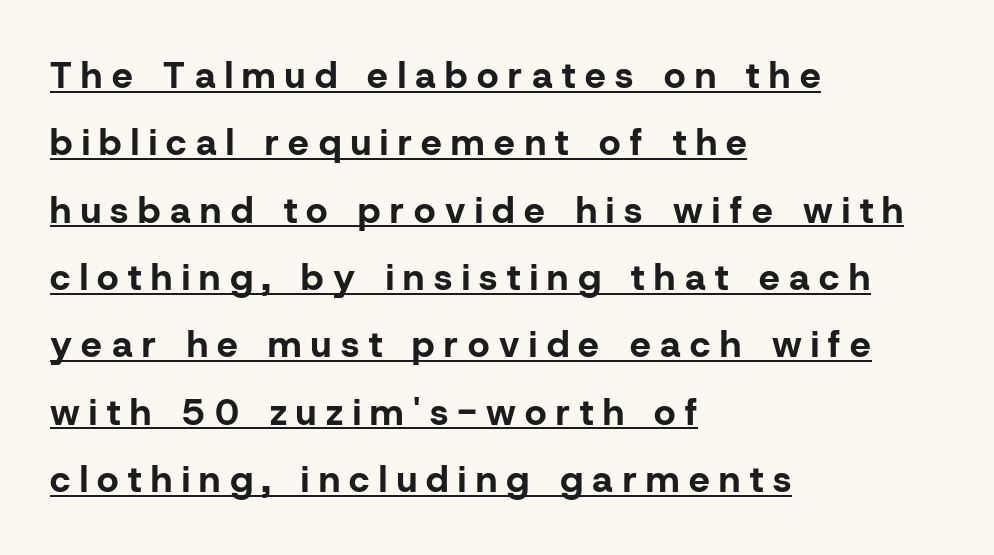
Q: Is the text bold? A: Yes.
Q: Is the text italic (slanted)? A: No, it is upright.
Q: Is the typeface a serif or a sans-serif typeface? A: Sans-serif.
Q: Is the text underlined? A: Yes.
Q: How is the paragraph aligned? A: Left-aligned.
Q: Is the spacing between letters normal or unusually wide? A: Unusually wide.
Q: Width (condensed, normal, or wide)? A: Normal.
Q: Stroke contrast? A: Low.
Q: x-height? A: Medium.
Q: Monospaced? A: No.
